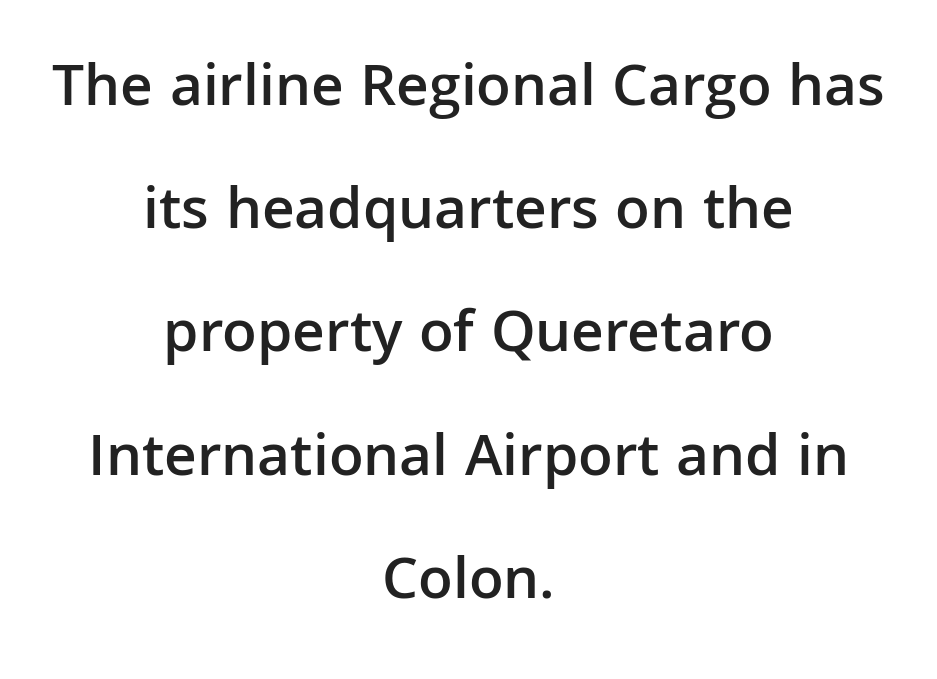
You can tell from the bare stems that sans-serif type was used. Characters follow at the spacing the type designer built in. Compared with a flush-left layout, this one balances lines on the center instead. Does the weight exceed regular? Yes, but only to semibold. These lines are rendered in a variable-pitch font.
